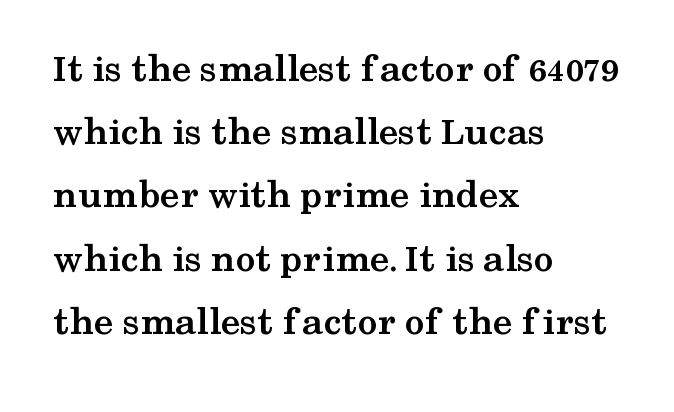
The image shows 40 px semibold, wide serif type, upright; set left-aligned, normal line spacing (1.58x), normal letter spacing, not underlined; medium stroke contrast and a medium x-height.
